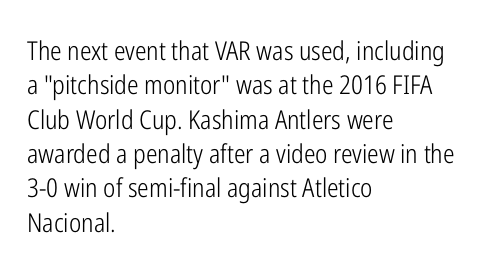
The image shows 26 px text type, upright; set left-aligned, normal line spacing (1.32x), normal letter spacing, not underlined.
